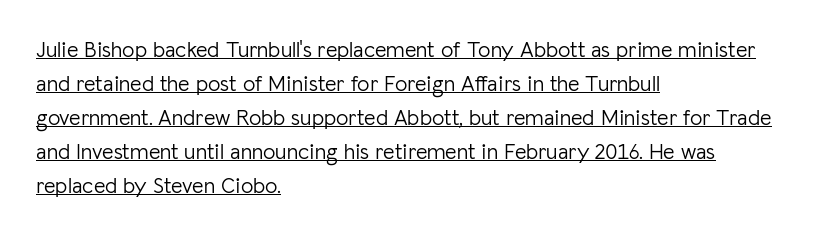
The image shows 22 px text type, upright; set left-aligned, normal line spacing (1.54x), normal letter spacing, underlined.
